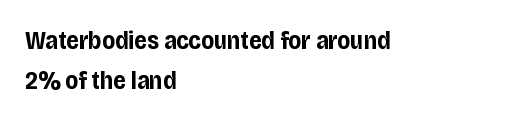
The image shows 25 px bold type, upright; set left-aligned, normal line spacing (1.6x), normal letter spacing, not underlined.
